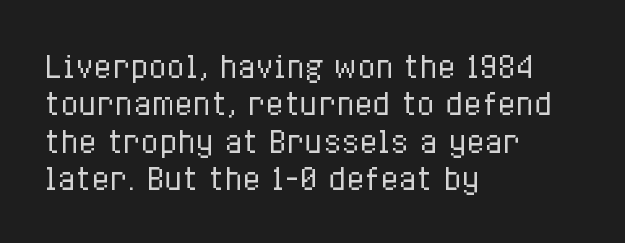
Spacing between characters is what you'd get straight out of the box. In terms of posture, this sample is upright. The zone under the glyphs is completely vacant. The lines sit at an ordinary, default distance from one another.
